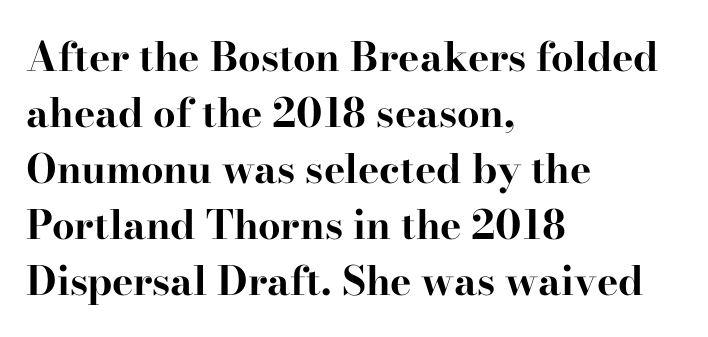
{"serif": "yes", "italic": "no", "bold": "yes", "weight": "bold", "width": "wide", "stroke_contrast": "high", "x_height": "small", "monospaced": "no", "underline": "no", "align": "left", "line_spacing": "normal", "line_spacing_ratio": 1.4, "letter_spacing": "normal", "letter_spacing_em": 0.0, "glyph_px": 40}
